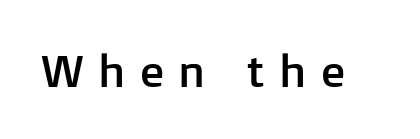
{"serif": "no", "italic": "no", "width": "normal", "stroke_contrast": "low", "x_height": "medium", "monospaced": "no", "underline": "no", "letter_spacing": "wide", "letter_spacing_em": 0.32, "glyph_px": 45}
